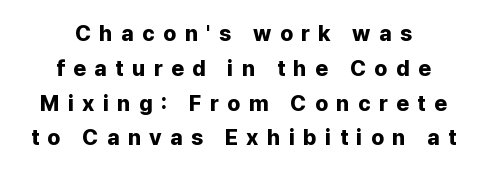
The type sits square on the baseline with zero lean. This block has exactly the height ordinary leading produces. A student would call this center alignment; a typographer would say set centered. The sample has been set heavy, in full bold. Characters follow at a spacing far wider than the type designer built in.
